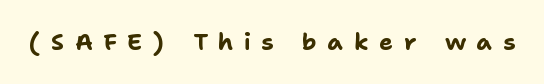
Substantial extra tracking has been applied to these lines. The letters stand straight up with perfectly vertical stems. The letters are bold, with thick, heavy strokes. Descender tails drop into unmarked territory.
